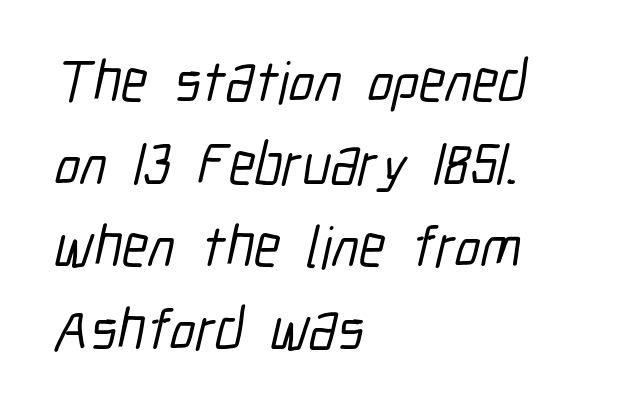
The image shows 59 px condensed sans-serif type; set left-aligned, normal line spacing (1.4x), normal letter spacing, not underlined; low stroke contrast and a medium x-height.
